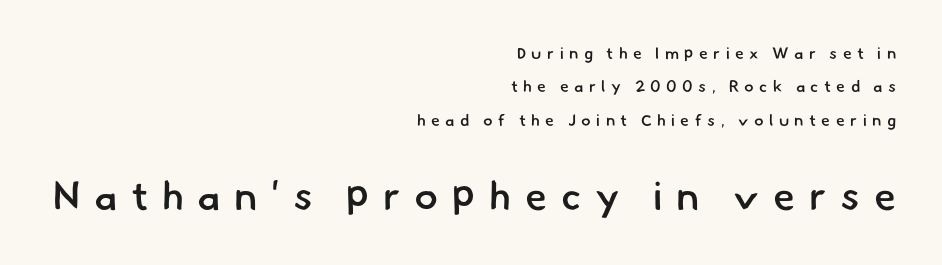
Q: Is the text bold? A: Semi-bold.
Q: Is the typeface a serif or a sans-serif typeface? A: Sans-serif.
Q: Is the text underlined? A: No.
Q: How is the paragraph aligned? A: Right-aligned.
Q: Is the spacing between letters normal or unusually wide? A: Unusually wide.
Q: Is the spacing between lines tight, normal or loose? A: Loose.
Q: Which block of text is set in a larger size, the first (top) or the second (bottom)? A: The second (bottom) one.
Q: Width (condensed, normal, or wide)? A: Normal.
Q: Stroke contrast? A: Low.
Q: x-height? A: Small.
Q: Monospaced? A: No.
